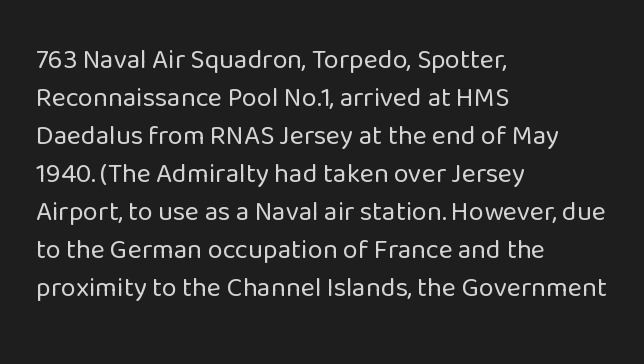
The image shows 27 px text type, upright; set left-aligned, normal line spacing (1.41x), normal letter spacing, not underlined.
